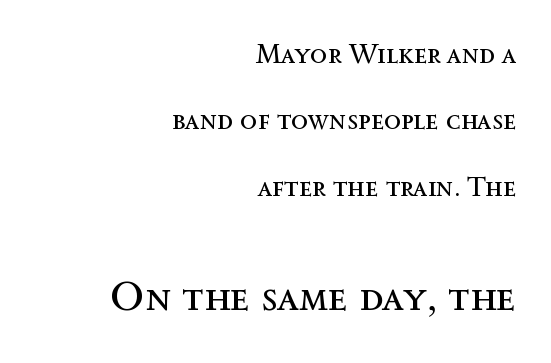
Which chunk is bigger? The second one — the bottom block dwarfs the top. Anything drawn beneath the words? Only blank space. In CSS terms this would be text-align: right. Is the stroke heavy? The answer is a plain regular-or-lighter. The rendering keeps characters at their native spacing.
